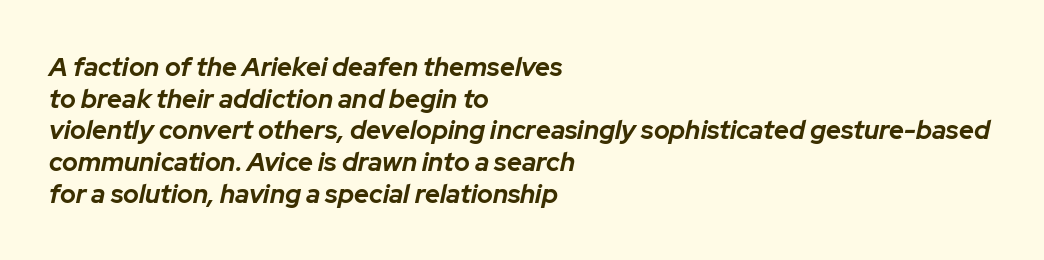
Q: Is the text bold? A: Yes.
Q: Is the text italic (slanted)? A: Yes, it leans right by about 12 degrees.
Q: Is the text underlined? A: No.
Q: How is the paragraph aligned? A: Left-aligned.
Q: Is the spacing between letters normal or unusually wide? A: Normal.
